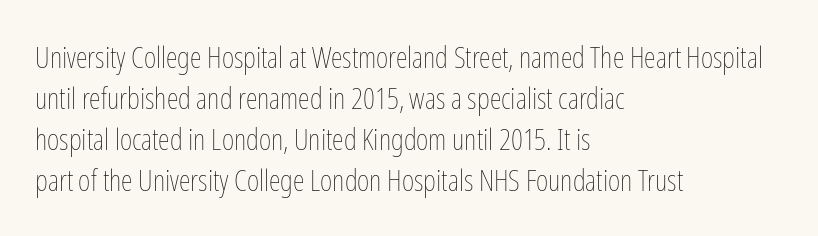
Tracking here is standard; glyphs follow each other at the usual distance. The typesetter chose a ragged-right arrangement here. Summary of weight: not heavy and not bold. A typesetter would call this proportional, since set widths differ per character. Rendered with straight, roman letterforms. These lines sit exactly where default settings would place them.
